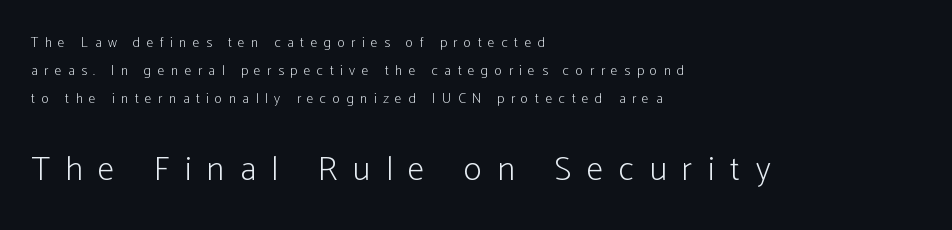
The image shows 34 px light, condensed sans-serif type, upright; set left-aligned, loose line spacing (1.99x), unusually wide letter spacing (+0.46 em), not underlined; the second (bottom) block is 2.43x larger; low stroke contrast and a medium x-height.
